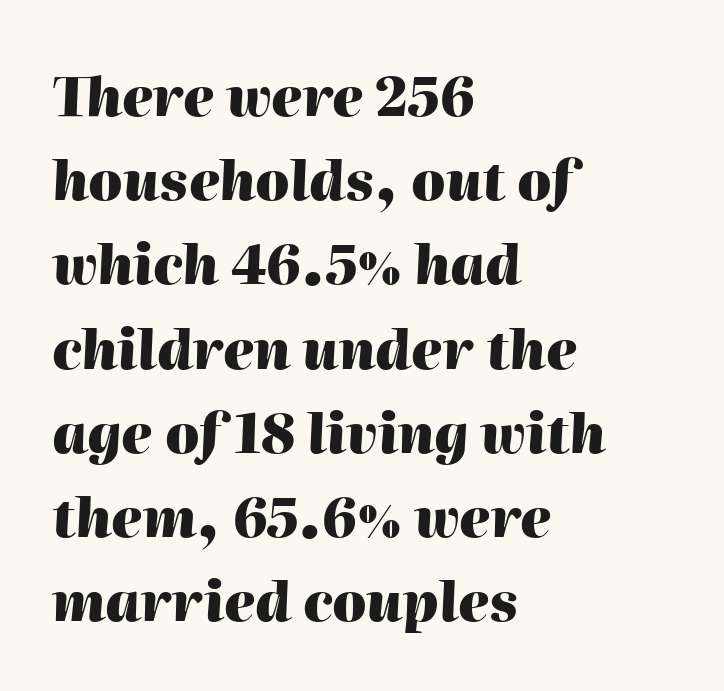
{"italic": "yes", "lean": "right", "slant_degrees": 2, "bold": "yes", "weight": "heavy", "width": "normal", "stroke_contrast": "high", "x_height": "medium", "monospaced": "no", "underline": "no", "align": "left", "line_spacing": "normal", "line_spacing_ratio": 1.56, "letter_spacing": "normal", "letter_spacing_em": 0.0, "glyph_px": 54}
